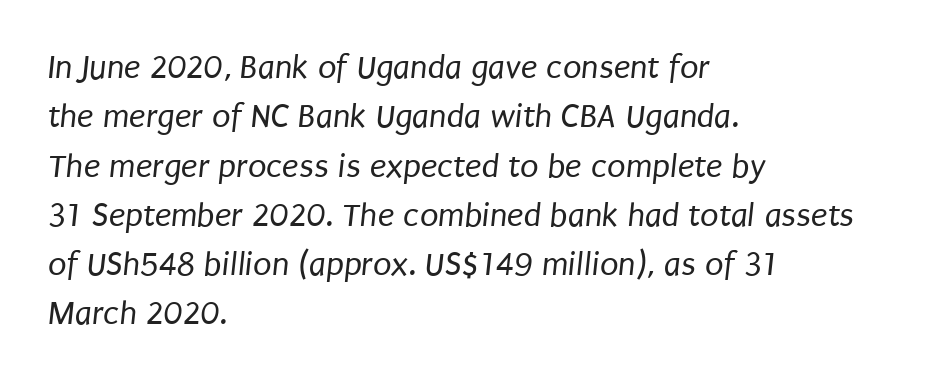
Q: Is the text bold? A: No.
Q: Is the typeface a serif or a sans-serif typeface? A: Sans-serif.
Q: Is the text underlined? A: No.
Q: How is the paragraph aligned? A: Left-aligned.
Q: Is the spacing between letters normal or unusually wide? A: Normal.
Q: Is the spacing between lines tight, normal or loose? A: Normal.
Q: Width (condensed, normal, or wide)? A: Condensed.
Q: Stroke contrast? A: Low.
Q: x-height? A: Large.
Q: Monospaced? A: No.
